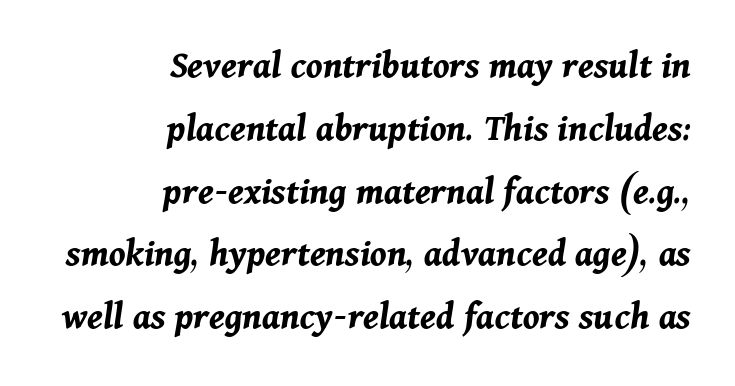
Each letter keeps its own natural width here, so spacing adapts to shape. Lines of text with bare space underneath. Between one letter and the next there's only the usual sliver of space. Every row of glyphs terminates at an identical x-position on the right. Strokes here are thick enough to call this a true bold. Slant detected: the letters are inclined.
